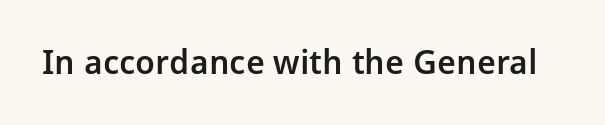
The image shows 34 px semibold sans-serif type, upright; set normal letter spacing, not underlined; low stroke contrast and a medium x-height.
